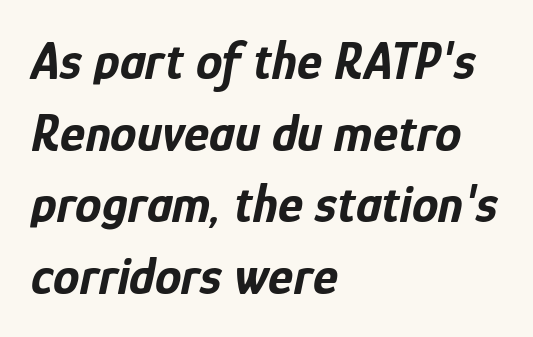
Q: Is the text bold? A: Yes.
Q: Is the text italic (slanted)? A: Yes, it leans right by about 12 degrees.
Q: Is the text underlined? A: No.
Q: How is the paragraph aligned? A: Left-aligned.
Q: Is the spacing between letters normal or unusually wide? A: Normal.
Q: Is the spacing between lines tight, normal or loose? A: Normal.
Q: Width (condensed, normal, or wide)? A: Condensed.
Q: Stroke contrast? A: Low.
Q: x-height? A: Medium.
Q: Monospaced? A: No.
